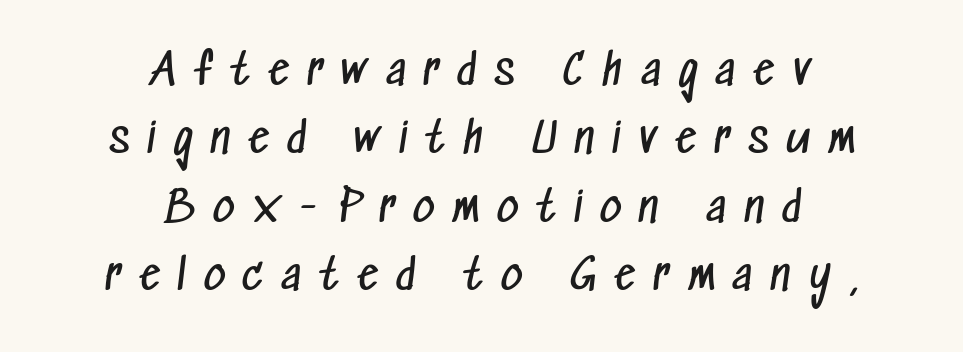
Q: Is the text bold? A: No.
Q: Is the typeface a serif or a sans-serif typeface? A: Sans-serif.
Q: Is the text underlined? A: No.
Q: How is the paragraph aligned? A: Centered.
Q: Is the spacing between letters normal or unusually wide? A: Unusually wide.
Q: Is the spacing between lines tight, normal or loose? A: Normal.
Q: Width (condensed, normal, or wide)? A: Condensed.
Q: Stroke contrast? A: Low.
Q: x-height? A: Medium.
Q: Monospaced? A: No.
